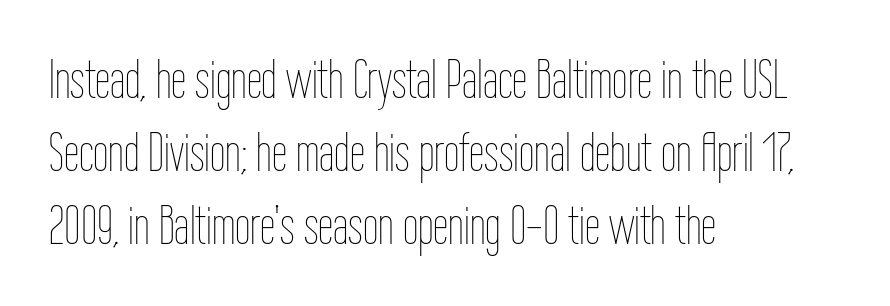
Q: Is the text bold? A: No.
Q: Is the text italic (slanted)? A: No, it is upright.
Q: Is the text underlined? A: No.
Q: How is the paragraph aligned? A: Left-aligned.
Q: Is the spacing between letters normal or unusually wide? A: Normal.
Q: Is the spacing between lines tight, normal or loose? A: Normal.
Q: Width (condensed, normal, or wide)? A: Condensed.
Q: Stroke contrast? A: Low.
Q: x-height? A: Medium.
Q: Monospaced? A: No.
